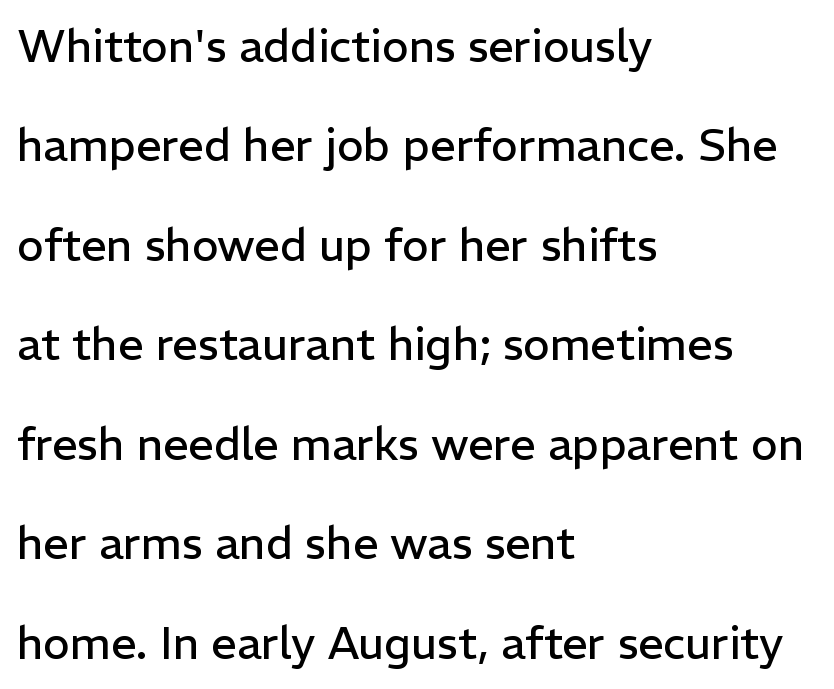
The image shows 45 px regular-weight sans-serif type, upright; set left-aligned, loose line spacing (2.21x), normal letter spacing, not underlined; low stroke contrast and a medium x-height.
